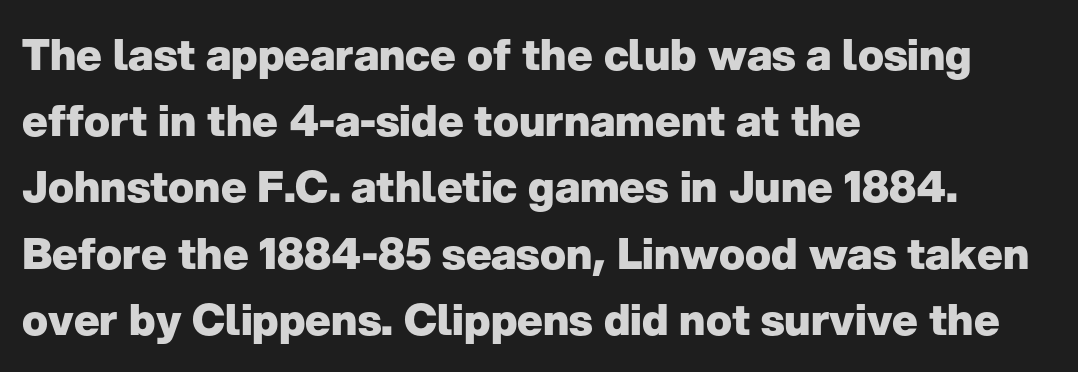
The area under the type is left untouched. Proportional: the letters do not fall into vertical columns. Caption: bold face, heavy strokes. How are the letters spaced? Ordinarily, with no added tracking. The axis of the letterforms is exactly vertical.
